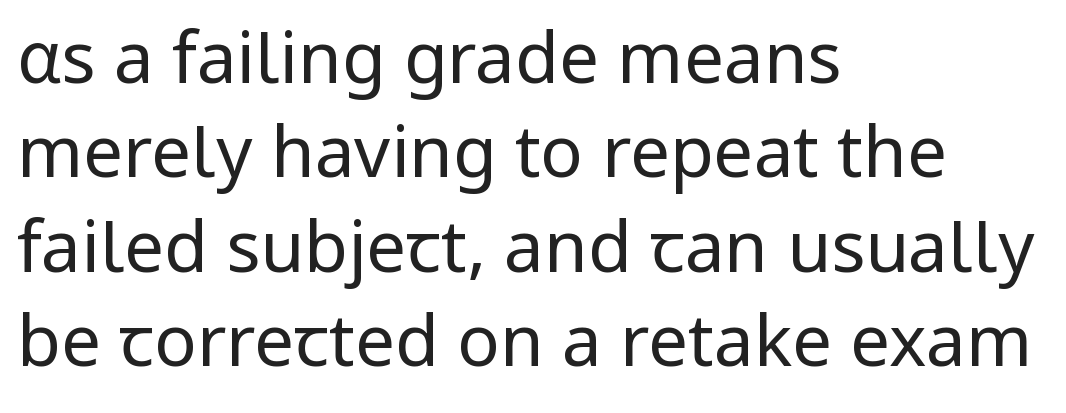
Visually the block forms a straight wall on the left and a jagged coastline on the right. Short note: letters normally spaced. Think standard paragraph weight, or any step lighter than that. Nothing sits at the stroke ends, so this counts as sans-serif. Regular leading.
